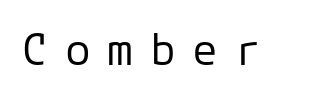
Q: Is the text bold? A: No.
Q: Is the text italic (slanted)? A: No, it is upright.
Q: Is the typeface a serif or a sans-serif typeface? A: Sans-serif.
Q: Is the text underlined? A: No.
Q: Is the spacing between letters normal or unusually wide? A: Unusually wide.
Q: Width (condensed, normal, or wide)? A: Normal.
Q: Stroke contrast? A: Low.
Q: x-height? A: Medium.
Q: Monospaced? A: Yes.
